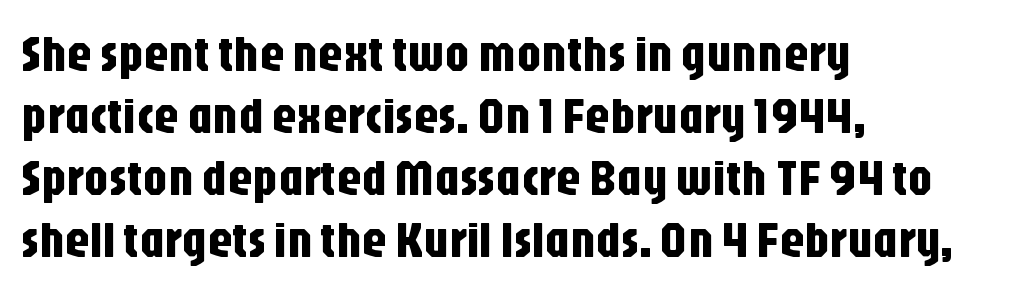
These lines keep a tight, regular rhythm from letter to letter. Are there feet on the stems? There aren't — it's a sans. The type sits square on the baseline with zero lean. Any mark beneath the type? The region is blank. Left-aligned paragraph, ragged on the right.
